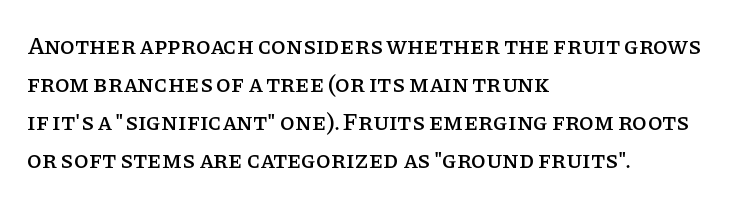
The image shows 24 px text type, upright; set left-aligned, normal line spacing (1.59x), normal letter spacing, not underlined.
